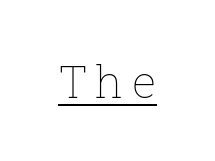
Q: Is the text bold? A: No.
Q: Is the text italic (slanted)? A: No, it is upright.
Q: Is the text underlined? A: Yes.
Q: Width (condensed, normal, or wide)? A: Normal.
Q: Stroke contrast? A: Low.
Q: x-height? A: Medium.
Q: Monospaced? A: No.
